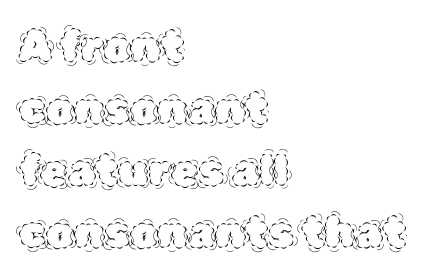
{"italic": "no", "bold": "no", "weight": "thin", "width": "normal", "x_height": "large", "monospaced": "no", "underline": "no", "align": "left", "line_spacing": "normal", "line_spacing_ratio": 1.41, "letter_spacing": "normal", "letter_spacing_em": 0.0, "glyph_px": 44}
